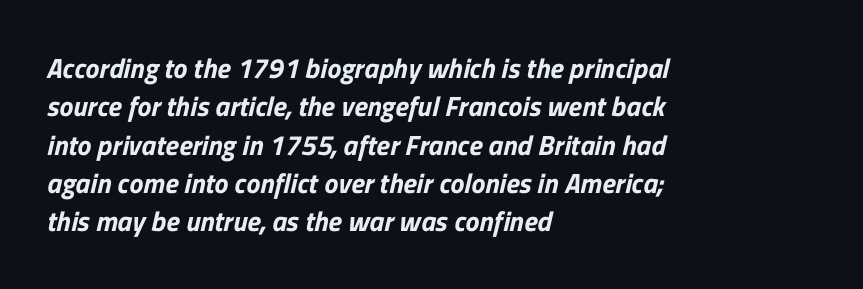
Q: Is the typeface a serif or a sans-serif typeface? A: Sans-serif.
Q: Is the text underlined? A: No.
Q: How is the paragraph aligned? A: Left-aligned.
Q: Is the spacing between letters normal or unusually wide? A: Normal.
Q: Is the spacing between lines tight, normal or loose? A: Normal.
Q: Width (condensed, normal, or wide)? A: Normal.
Q: Stroke contrast? A: Low.
Q: x-height? A: Medium.
Q: Monospaced? A: No.
